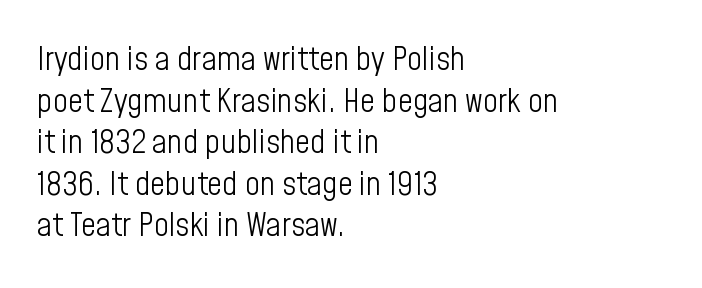
{"serif": "no", "italic": "no", "bold": "no", "weight": "light", "width": "condensed", "stroke_contrast": "low", "x_height": "medium", "monospaced": "no", "underline": "no", "align": "left", "line_spacing": "normal", "line_spacing_ratio": 1.26, "letter_spacing": "normal", "letter_spacing_em": 0.0, "glyph_px": 33}
